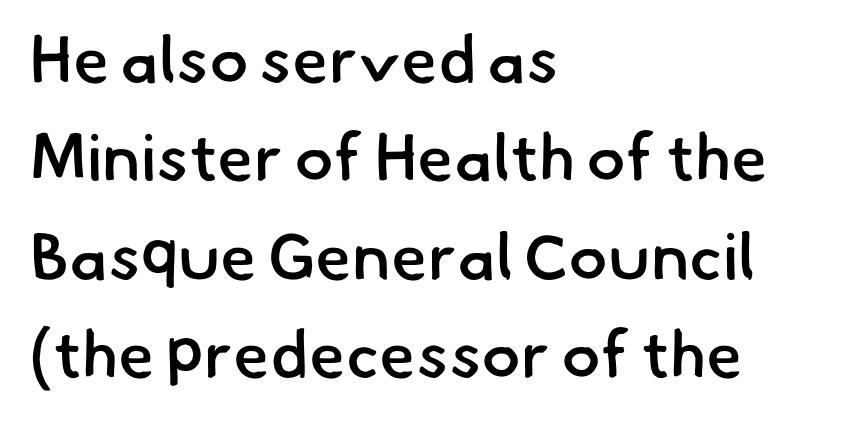
Q: Is the text bold? A: Semi-bold.
Q: Is the typeface a serif or a sans-serif typeface? A: Sans-serif.
Q: Is the text underlined? A: No.
Q: How is the paragraph aligned? A: Left-aligned.
Q: Is the spacing between letters normal or unusually wide? A: Normal.
Q: Is the spacing between lines tight, normal or loose? A: Normal.
Q: Width (condensed, normal, or wide)? A: Normal.
Q: Stroke contrast? A: Low.
Q: x-height? A: Small.
Q: Monospaced? A: No.
